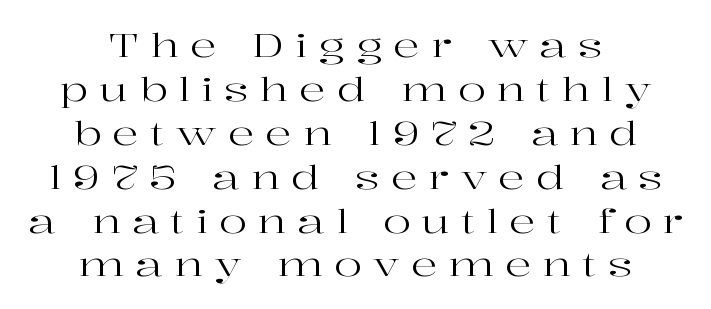
The image shows 33 px regular-weight, wide serif type, upright; set centered, normal line spacing (1.33x), unusually wide letter spacing (+0.33 em), not underlined; high stroke contrast and a medium x-height.
